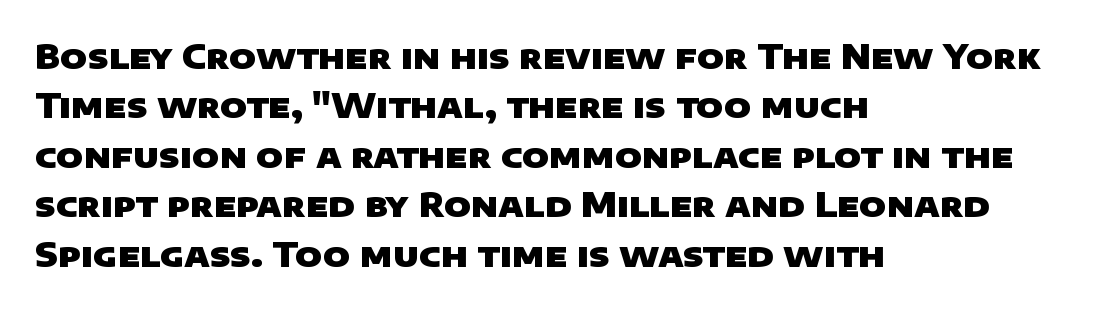
The image shows 33 px heavy, wide sans-serif type; set left-aligned, normal line spacing (1.5x), normal letter spacing, not underlined; low stroke contrast and a large x-height.
